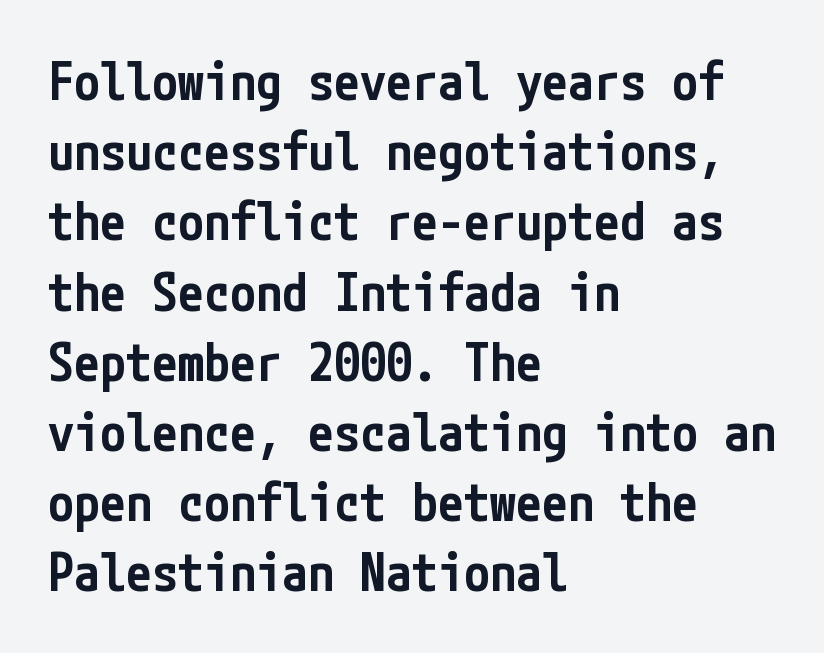
{"serif": "no", "italic": "no", "bold": "semi", "weight": "semibold", "width": "condensed", "stroke_contrast": "low", "x_height": "medium", "underline": "no", "align": "left", "line_spacing": "normal", "line_spacing_ratio": 1.35, "letter_spacing": "normal", "letter_spacing_em": 0.0, "glyph_px": 52}
